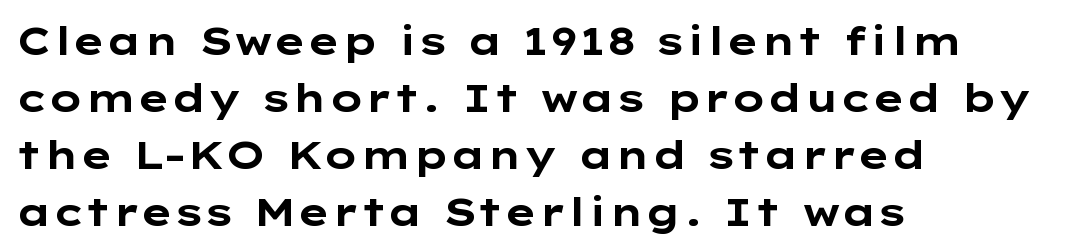
The image shows 39 px bold, wide sans-serif type, upright; set left-aligned, normal line spacing (1.46x), normal letter spacing, not underlined; low stroke contrast and a medium x-height.
